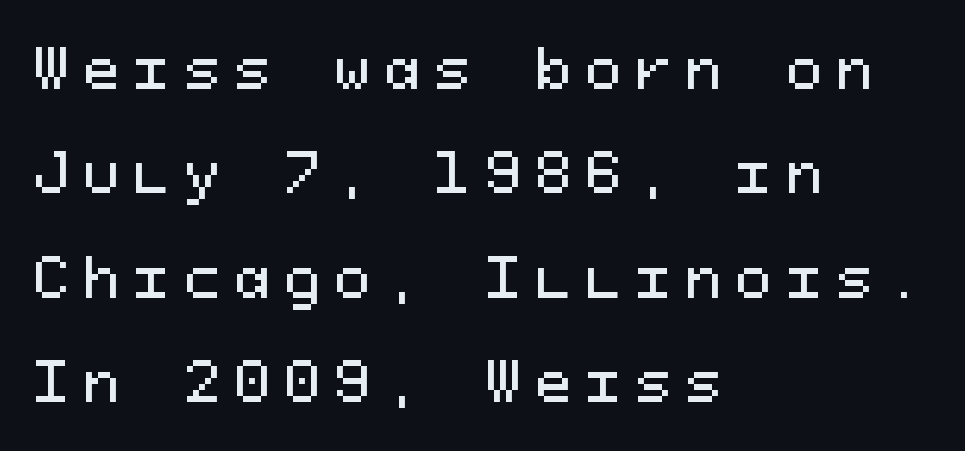
Q: Is the text italic (slanted)? A: No, it is upright.
Q: Is the typeface a serif or a sans-serif typeface? A: Sans-serif.
Q: Is the text underlined? A: No.
Q: How is the paragraph aligned? A: Left-aligned.
Q: Is the spacing between letters normal or unusually wide? A: Unusually wide.
Q: Is the spacing between lines tight, normal or loose? A: Loose.
Q: Width (condensed, normal, or wide)? A: Normal.
Q: Stroke contrast? A: Medium.
Q: x-height? A: Medium.
Q: Monospaced? A: Yes.
